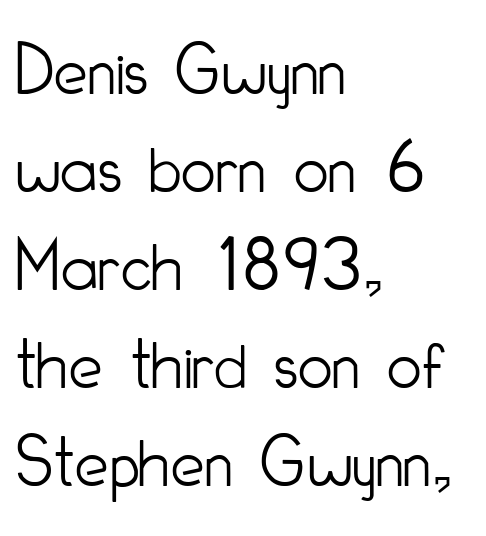
{"serif": "no", "italic": "no", "bold": "no", "weight": "light", "width": "condensed", "stroke_contrast": "low", "x_height": "small", "monospaced": "no", "underline": "no", "align": "left", "line_spacing": "normal", "line_spacing_ratio": 1.29, "letter_spacing": "normal", "letter_spacing_em": 0.0, "glyph_px": 76}
